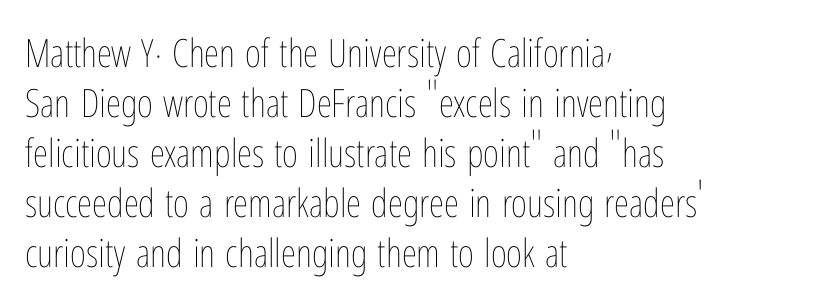
Q: Is the text bold? A: No.
Q: Is the text italic (slanted)? A: No, it is upright.
Q: Is the text underlined? A: No.
Q: How is the paragraph aligned? A: Left-aligned.
Q: Is the spacing between letters normal or unusually wide? A: Normal.
Q: Is the spacing between lines tight, normal or loose? A: Normal.
Q: Width (condensed, normal, or wide)? A: Condensed.
Q: Stroke contrast? A: Low.
Q: x-height? A: Medium.
Q: Monospaced? A: No.
